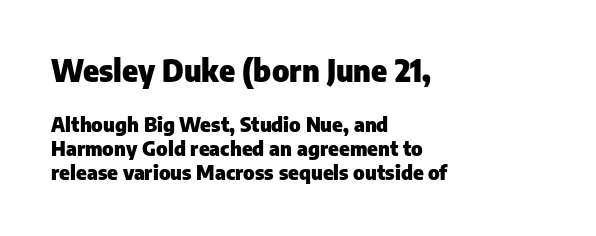
Q: Is the text bold? A: Yes.
Q: Is the text italic (slanted)? A: No, it is upright.
Q: Is the typeface a serif or a sans-serif typeface? A: Sans-serif.
Q: Is the text underlined? A: No.
Q: How is the paragraph aligned? A: Left-aligned.
Q: Is the spacing between letters normal or unusually wide? A: Normal.
Q: Which block of text is set in a larger size, the first (top) or the second (bottom)? A: The first (top) one.
Q: Width (condensed, normal, or wide)? A: Normal.
Q: Stroke contrast? A: Low.
Q: x-height? A: Medium.
Q: Monospaced? A: No.
